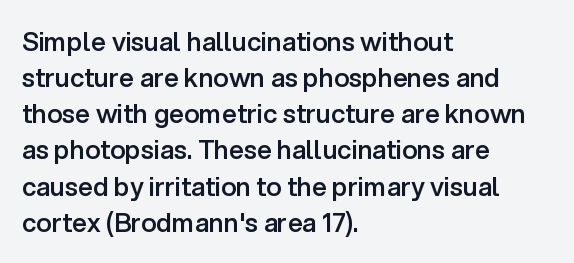
Q: Is the text bold? A: Semi-bold.
Q: Is the text italic (slanted)? A: No, it is upright.
Q: Is the text underlined? A: No.
Q: How is the paragraph aligned? A: Left-aligned.
Q: Is the spacing between letters normal or unusually wide? A: Normal.
Q: Is the spacing between lines tight, normal or loose? A: Normal.
